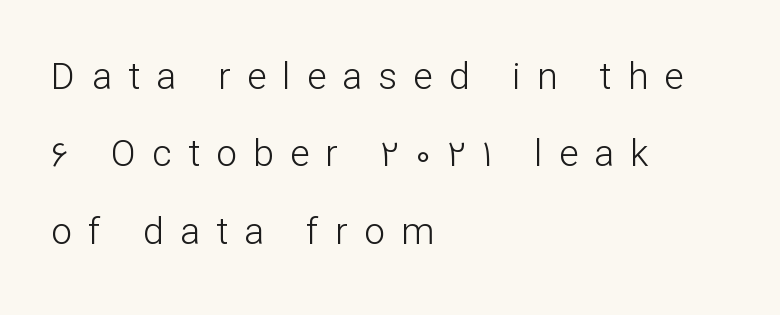
The image shows 37 px light sans-serif type, upright; set left-aligned, loose line spacing (2.09x), unusually wide letter spacing (+0.44 em), not underlined; low stroke contrast and a medium x-height.
